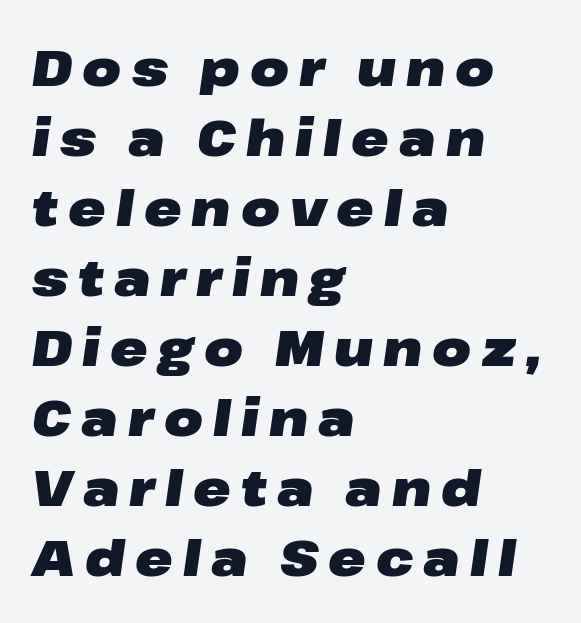
Q: Is the text bold? A: Yes.
Q: Is the text italic (slanted)? A: Yes, it leans right by about 8 degrees.
Q: Is the text underlined? A: No.
Q: How is the paragraph aligned? A: Left-aligned.
Q: Is the spacing between letters normal or unusually wide? A: Unusually wide.
Q: Is the spacing between lines tight, normal or loose? A: Normal.
Q: Width (condensed, normal, or wide)? A: Wide.
Q: Stroke contrast? A: Low.
Q: x-height? A: Medium.
Q: Monospaced? A: No.
